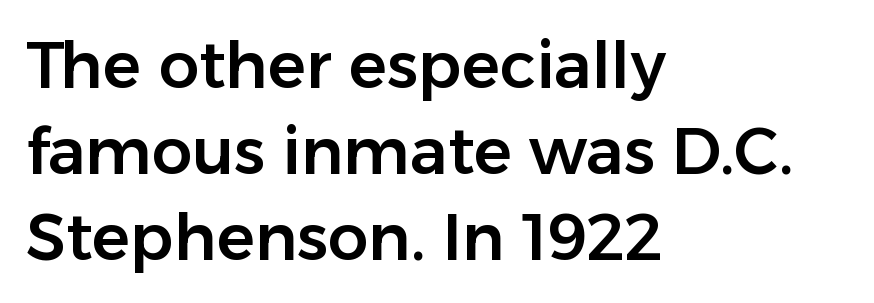
The passage shown has conventional tracking throughout. The words here are not underlined. The ragged edge is on the right, which tells us the setting is flush left. Ascenders rise straight up at ninety degrees. One glance says typical: line gaps are just what's usual.
